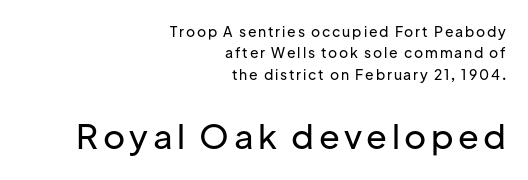
The image shows 34 px sans-serif type, upright; set right-aligned, normal line spacing (1.53x), not underlined; the second (bottom) block is 2.43x larger; low stroke contrast and a medium x-height.
